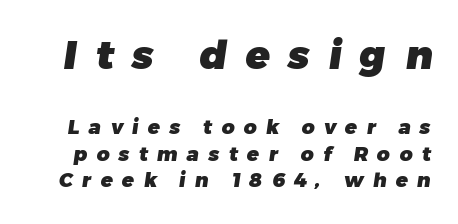
The image shows 40 px heavy sans-serif type; set normal line spacing (1.33x), unusually wide letter spacing (+0.46 em), not underlined; the first (top) block is 2.0x larger; low stroke contrast and a medium x-height.
